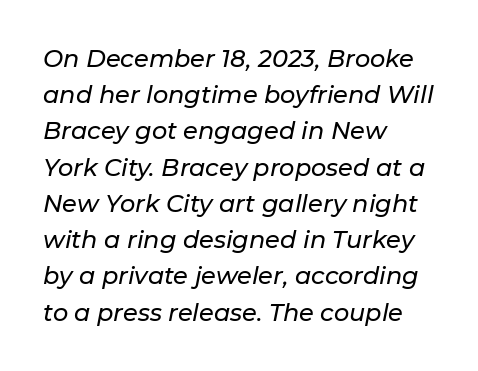
{"italic": "yes", "lean": "right", "slant_degrees": 11, "underline": "no", "align": "left", "line_spacing": "normal", "line_spacing_ratio": 1.51, "letter_spacing": "normal", "letter_spacing_em": 0.0, "glyph_px": 24}
